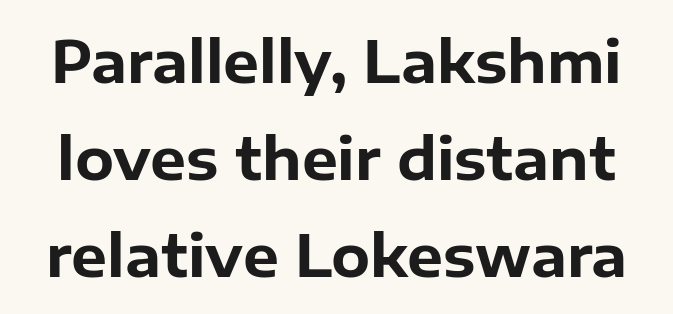
Q: Is the text bold? A: Yes.
Q: Is the text italic (slanted)? A: No, it is upright.
Q: Is the typeface a serif or a sans-serif typeface? A: Sans-serif.
Q: Is the text underlined? A: No.
Q: Is the spacing between letters normal or unusually wide? A: Normal.
Q: Is the spacing between lines tight, normal or loose? A: Normal.
Q: Width (condensed, normal, or wide)? A: Normal.
Q: Stroke contrast? A: Low.
Q: x-height? A: Medium.
Q: Monospaced? A: No.
